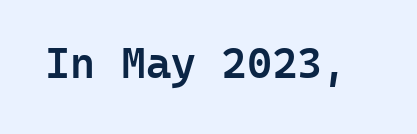
{"serif": "no", "italic": "no", "bold": "semi", "weight": "semibold", "width": "normal", "stroke_contrast": "low", "x_height": "medium", "monospaced": "yes", "underline": "no", "letter_spacing": "normal", "letter_spacing_em": 0.0, "glyph_px": 43}
